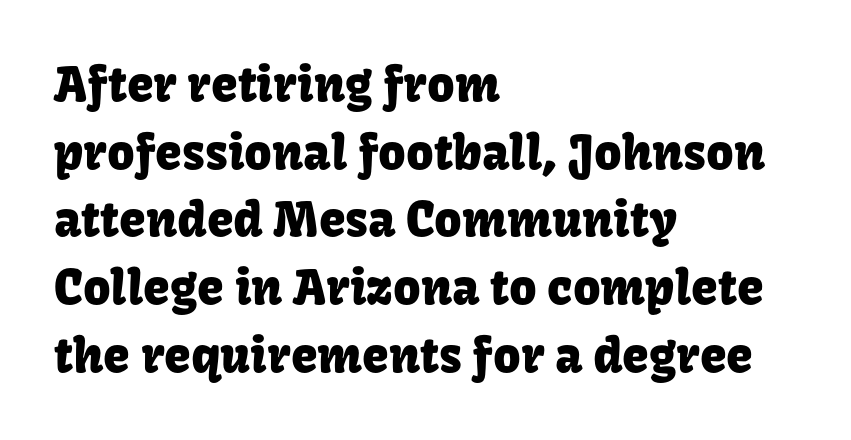
The image shows 48 px sans-serif type, upright; set left-aligned, normal line spacing (1.41x), normal letter spacing, not underlined; low stroke contrast and a medium x-height.
